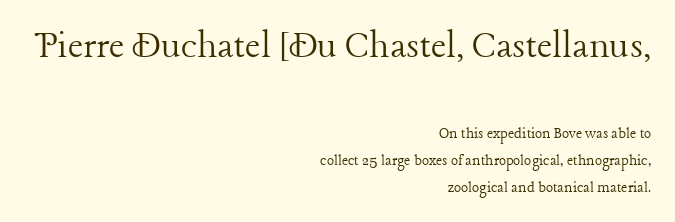
The image shows 42 px light serif type, upright; set right-aligned, normal line spacing (1.58x), normal letter spacing, not underlined; the first (top) block is 2.47x larger; low stroke contrast and a medium x-height.
